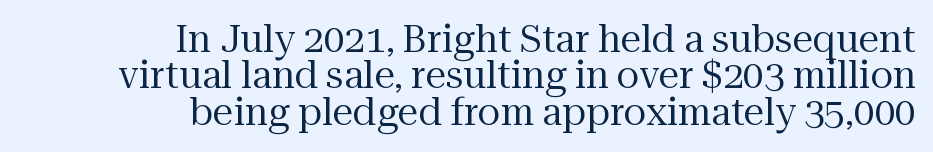
{"serif": "yes", "italic": "no", "bold": "no", "weight": "regular", "width": "normal", "stroke_contrast": "medium", "x_height": "medium", "monospaced": "no", "underline": "no", "align": "right", "line_spacing": "tight", "line_spacing_ratio": 0.98, "letter_spacing": "normal", "letter_spacing_em": 0.0, "glyph_px": 37}
